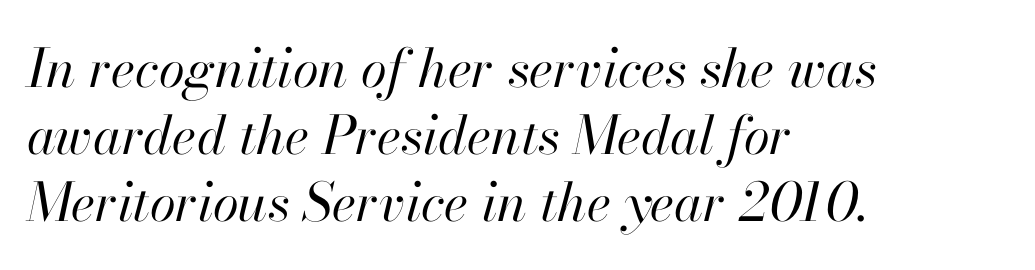
Q: Is the text bold? A: No.
Q: Is the text italic (slanted)? A: Yes, it leans right by about 13 degrees.
Q: Is the text underlined? A: No.
Q: How is the paragraph aligned? A: Left-aligned.
Q: Is the spacing between letters normal or unusually wide? A: Normal.
Q: Is the spacing between lines tight, normal or loose? A: Normal.
Q: Width (condensed, normal, or wide)? A: Normal.
Q: Stroke contrast? A: High.
Q: x-height? A: Small.
Q: Monospaced? A: No.
